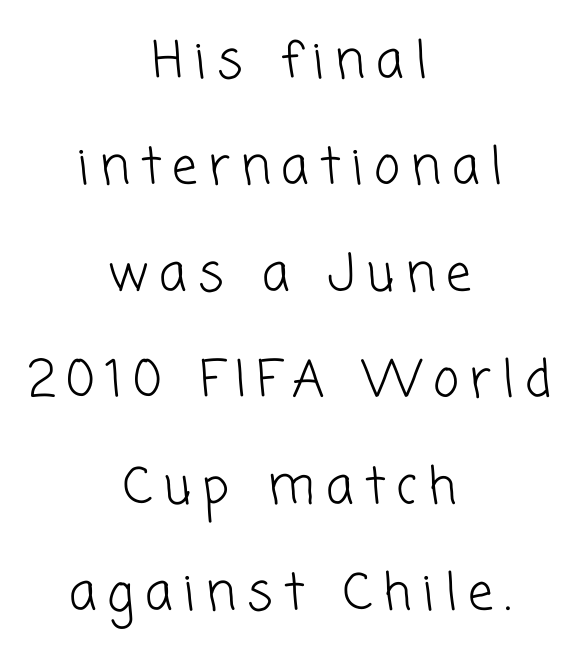
The image shows 50 px light sans-serif type; set centered, loose line spacing (2.13x), unusually wide letter spacing (+0.22 em), not underlined; low stroke contrast and a medium x-height.
